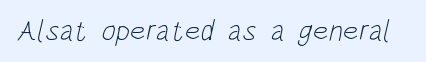
The image shows 30 px light, condensed sans-serif type; set normal letter spacing, not underlined; low stroke contrast and a large x-height.
